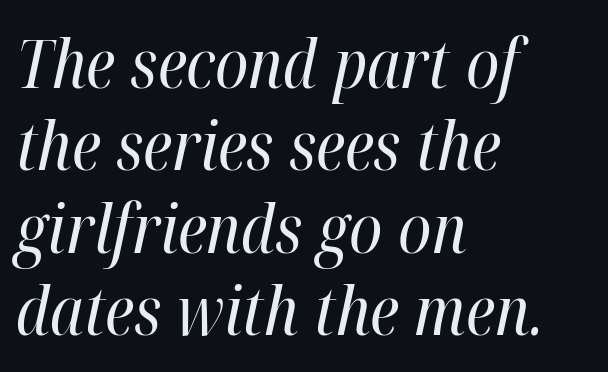
Q: Is the text bold? A: No.
Q: Is the text italic (slanted)? A: Yes, it leans right by about 12 degrees.
Q: Is the text underlined? A: No.
Q: How is the paragraph aligned? A: Left-aligned.
Q: Is the spacing between letters normal or unusually wide? A: Normal.
Q: Width (condensed, normal, or wide)? A: Condensed.
Q: Stroke contrast? A: High.
Q: x-height? A: Medium.
Q: Monospaced? A: No.
